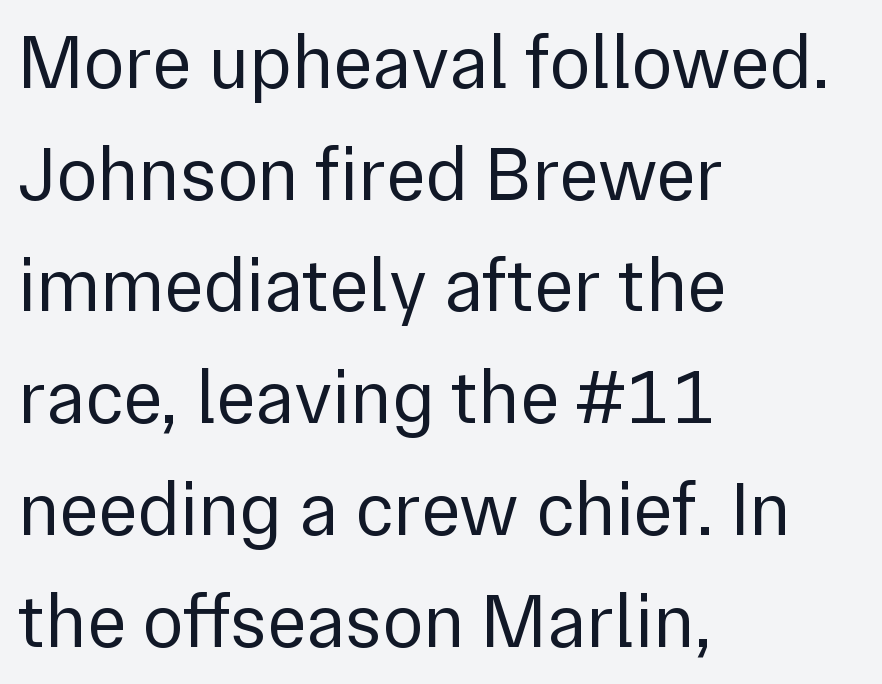
Q: Is the text bold? A: No.
Q: Is the text italic (slanted)? A: No, it is upright.
Q: Is the typeface a serif or a sans-serif typeface? A: Sans-serif.
Q: Is the text underlined? A: No.
Q: How is the paragraph aligned? A: Left-aligned.
Q: Is the spacing between letters normal or unusually wide? A: Normal.
Q: Is the spacing between lines tight, normal or loose? A: Normal.
Q: Width (condensed, normal, or wide)? A: Normal.
Q: x-height? A: Medium.
Q: Monospaced? A: No.
